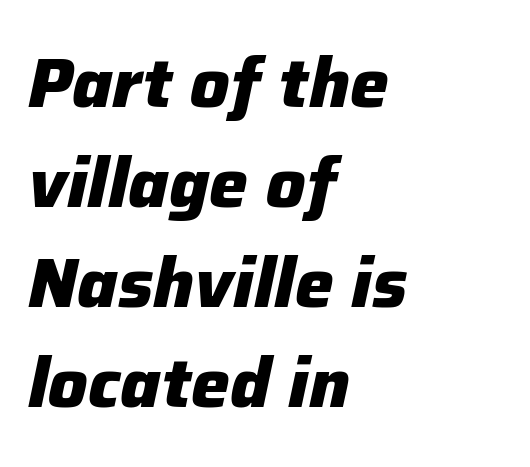
The image shows 69 px heavy type, italic (leaning right); set left-aligned, normal line spacing (1.45x), normal letter spacing, not underlined; low stroke contrast and a medium x-height.
